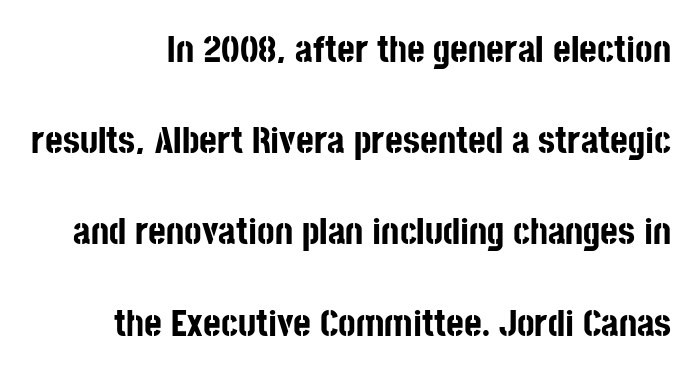
Q: Is the text bold? A: Yes.
Q: Is the text italic (slanted)? A: No, it is upright.
Q: Is the typeface a serif or a sans-serif typeface? A: Sans-serif.
Q: Is the text underlined? A: No.
Q: Is the spacing between letters normal or unusually wide? A: Normal.
Q: Is the spacing between lines tight, normal or loose? A: Loose.
Q: Width (condensed, normal, or wide)? A: Condensed.
Q: Stroke contrast? A: Low.
Q: x-height? A: Large.
Q: Monospaced? A: No.
